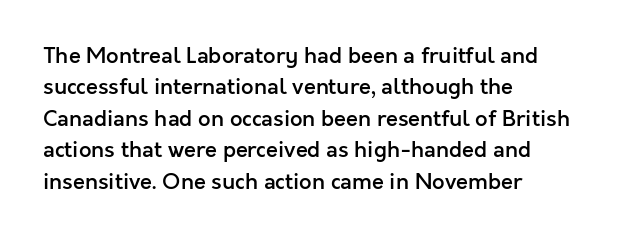
Q: Is the text bold? A: Semi-bold.
Q: Is the text italic (slanted)? A: No, it is upright.
Q: Is the text underlined? A: No.
Q: How is the paragraph aligned? A: Left-aligned.
Q: Is the spacing between letters normal or unusually wide? A: Normal.
Q: Is the spacing between lines tight, normal or loose? A: Normal.
